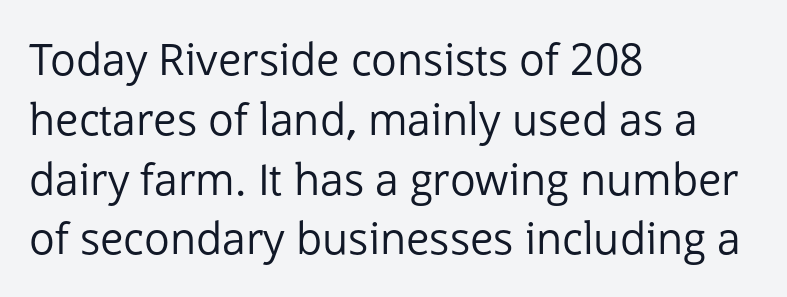
Summary of weight: not heavy and not bold. Caption: multi-line text, flush left, ragged right. This sample uses an upright cut, with every glyph sitting square on the baseline. Leading: standard.
